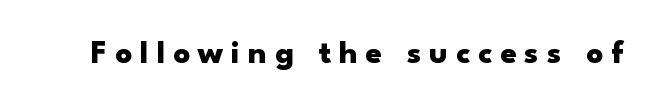
The characters look thick and weighty, a clear bold. This is the regular roman posture of the typeface. The tracking jumps out immediately: characters are airy and widely separated. Is this a fixed-width face? No — the glyphs have proportional, varying widths. The baseline area is clear.
